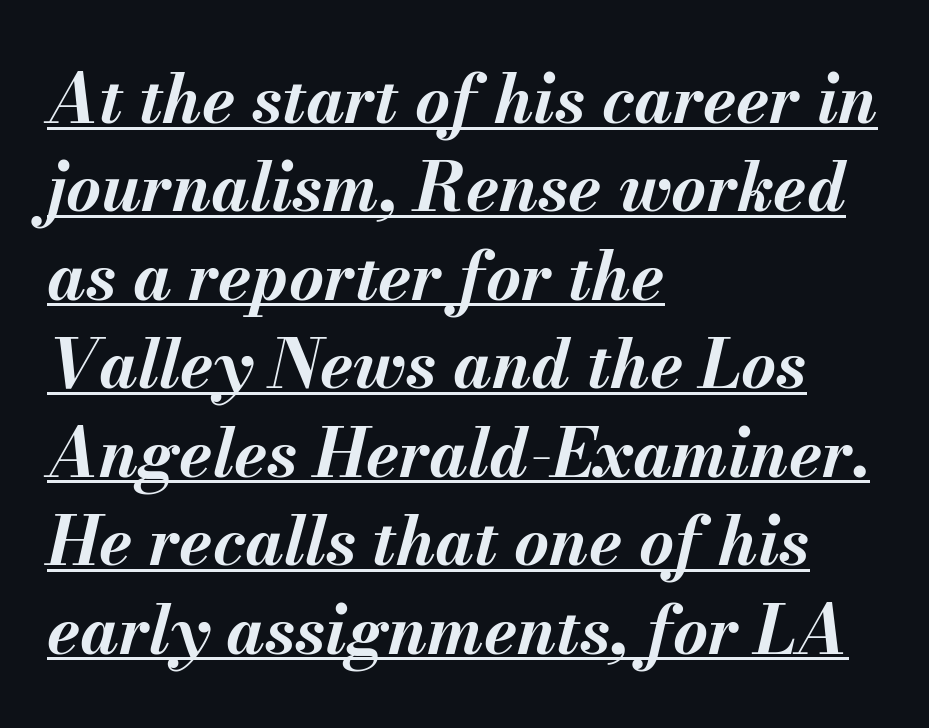
Q: Is the text bold? A: Yes.
Q: Is the text italic (slanted)? A: Yes, it leans right by about 13 degrees.
Q: Is the text underlined? A: Yes.
Q: How is the paragraph aligned? A: Left-aligned.
Q: Is the spacing between letters normal or unusually wide? A: Normal.
Q: Is the spacing between lines tight, normal or loose? A: Normal.
Q: Width (condensed, normal, or wide)? A: Normal.
Q: Stroke contrast? A: Medium.
Q: x-height? A: Small.
Q: Monospaced? A: No.
